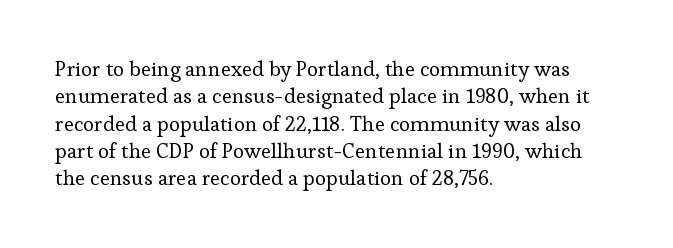
The image shows 21 px text type, upright; set left-aligned, normal line spacing (1.3x), normal letter spacing, not underlined.
